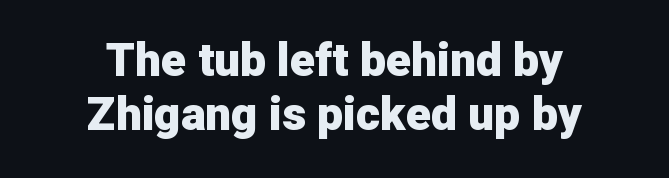
The foot of each line stays bare and open. Leftover space on each line is divided equally before and after the words. The letters are bold, with thick, heavy strokes. Each letter keeps its own natural width here, so spacing adapts to shape. Is this a sans? Yes — the strokes have no serifs.
